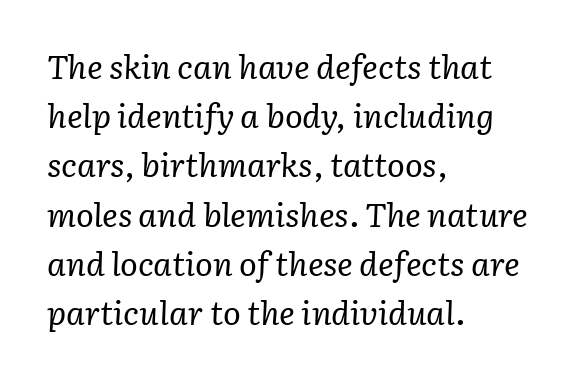
Q: Is the text bold? A: No.
Q: Is the text italic (slanted)? A: Yes, it leans right by about 3 degrees.
Q: Is the typeface a serif or a sans-serif typeface? A: Serif.
Q: Is the text underlined? A: No.
Q: How is the paragraph aligned? A: Left-aligned.
Q: Is the spacing between letters normal or unusually wide? A: Normal.
Q: Is the spacing between lines tight, normal or loose? A: Normal.
Q: Width (condensed, normal, or wide)? A: Normal.
Q: Stroke contrast? A: Low.
Q: x-height? A: Medium.
Q: Monospaced? A: No.
